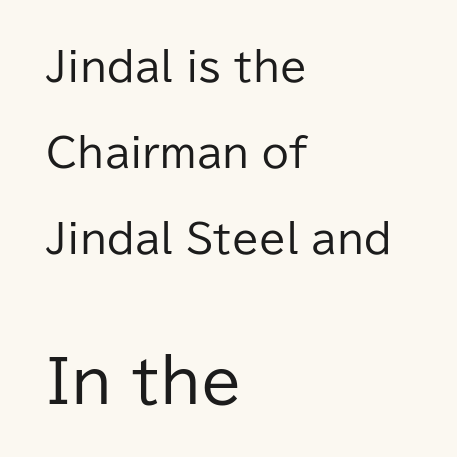
The image shows 59 px regular-weight sans-serif type, upright; set left-aligned, loose line spacing (2.2x), normal letter spacing, not underlined; the second (bottom) block is 1.51x larger; low stroke contrast and a medium x-height.
